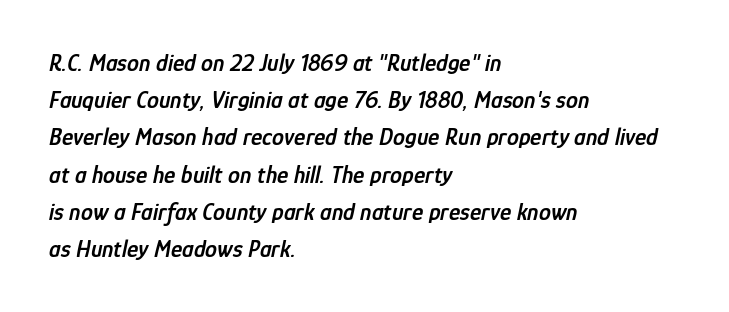
{"italic": "yes", "lean": "right", "slant_degrees": 12, "bold": "semi", "underline": "no", "align": "left", "line_spacing": "normal", "line_spacing_ratio": 1.55, "letter_spacing": "normal", "letter_spacing_em": 0.0, "glyph_px": 24}
